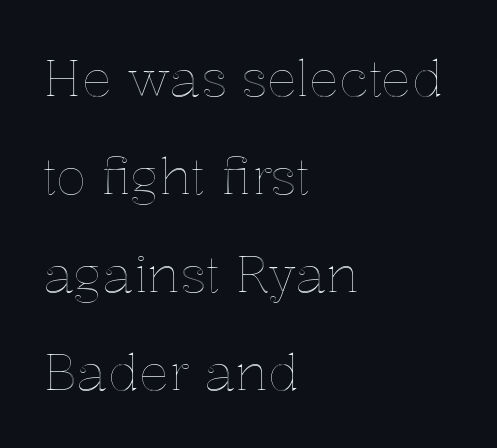
The image shows 50 px text type, upright; set left-aligned, loose line spacing (1.96x), normal letter spacing, not underlined; a medium x-height.
